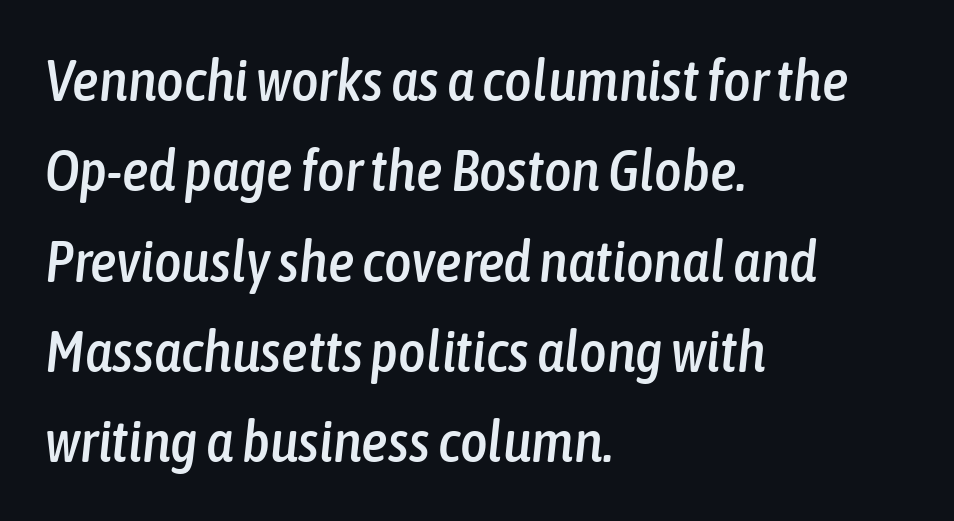
{"italic": "yes", "lean": "right", "slant_degrees": 6, "width": "condensed", "stroke_contrast": "low", "x_height": "medium", "monospaced": "no", "underline": "no", "align": "left", "line_spacing": "normal", "line_spacing_ratio": 1.53, "letter_spacing": "normal", "letter_spacing_em": 0.0, "glyph_px": 59}
